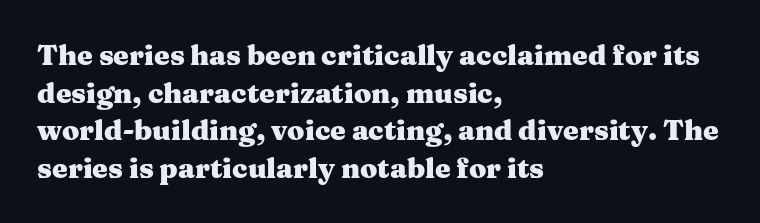
The letters stand straight up with perfectly vertical stems. Vertically, the passage feels balanced, rows spaced as you'd expect. Weight check: bold — yes, fully. Compared with a centered layout, this one pins lines to the left instead.
